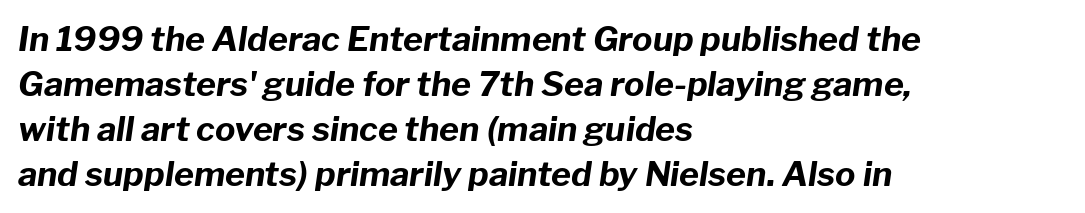
{"italic": "yes", "lean": "right", "slant_degrees": 8, "bold": "yes", "weight": "bold", "width": "normal", "stroke_contrast": "low", "x_height": "medium", "monospaced": "no", "underline": "no", "align": "left", "line_spacing": "normal", "line_spacing_ratio": 1.32, "letter_spacing": "normal", "letter_spacing_em": 0.0, "glyph_px": 34}
